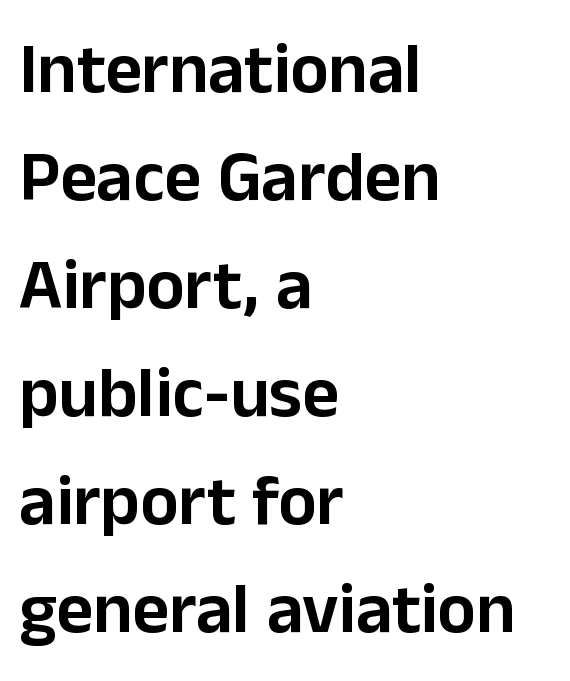
{"serif": "no", "italic": "no", "width": "normal", "stroke_contrast": "low", "x_height": "medium", "monospaced": "no", "underline": "no", "align": "left", "line_spacing": "normal", "line_spacing_ratio": 1.52, "letter_spacing": "normal", "letter_spacing_em": 0.0, "glyph_px": 71}
